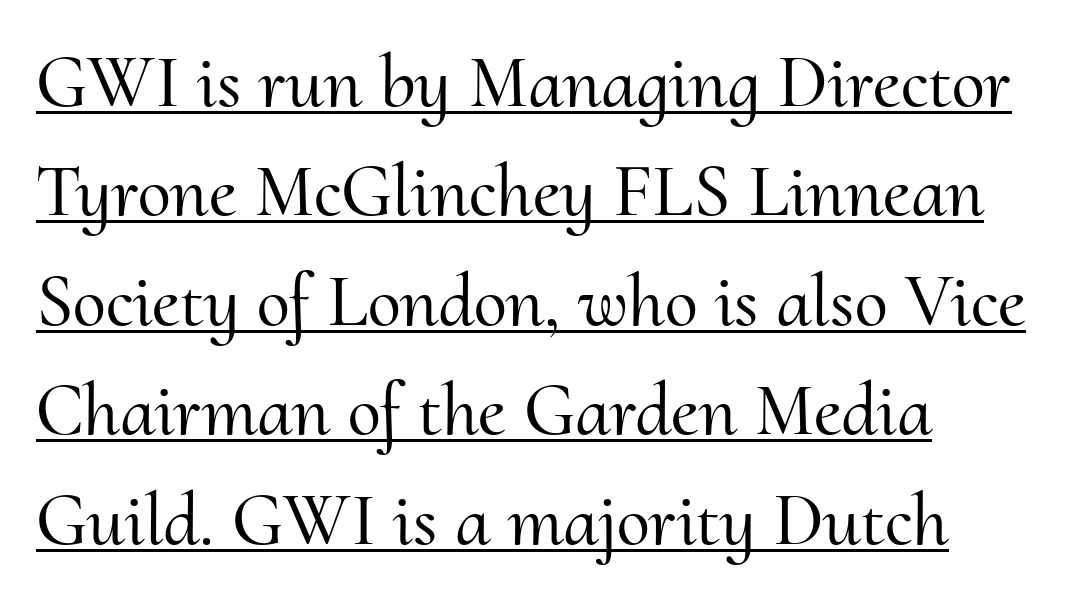
The image shows 75 px serif type, upright; set left-aligned, normal line spacing (1.46x), normal letter spacing, underlined; medium stroke contrast and a small x-height.
